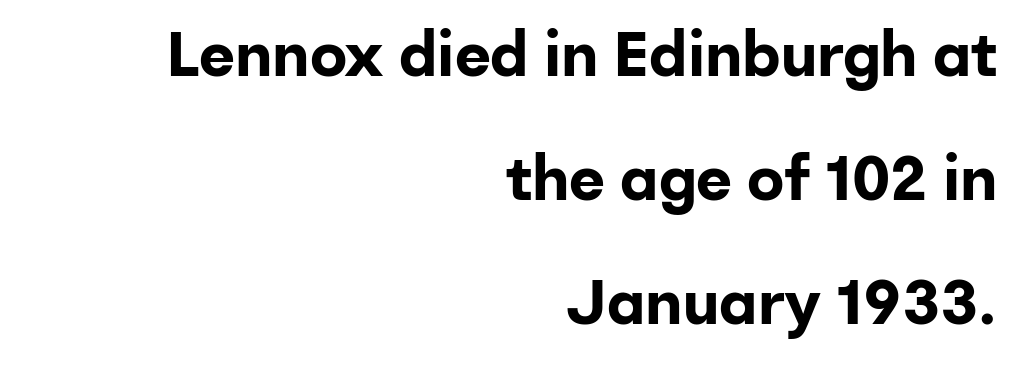
Q: Is the text bold? A: Yes.
Q: Is the text italic (slanted)? A: No, it is upright.
Q: Is the typeface a serif or a sans-serif typeface? A: Sans-serif.
Q: Is the text underlined? A: No.
Q: How is the paragraph aligned? A: Right-aligned.
Q: Is the spacing between letters normal or unusually wide? A: Normal.
Q: Is the spacing between lines tight, normal or loose? A: Loose.
Q: Width (condensed, normal, or wide)? A: Normal.
Q: Stroke contrast? A: Low.
Q: x-height? A: Medium.
Q: Monospaced? A: No.
